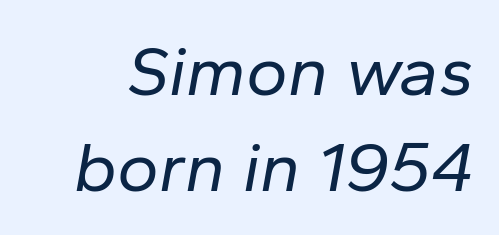
{"italic": "yes", "lean": "right", "slant_degrees": 10, "bold": "no", "weight": "regular", "width": "normal", "stroke_contrast": "low", "x_height": "medium", "monospaced": "no", "underline": "no", "line_spacing": "normal", "line_spacing_ratio": 1.35, "letter_spacing": "normal", "letter_spacing_em": 0.0, "glyph_px": 71}
